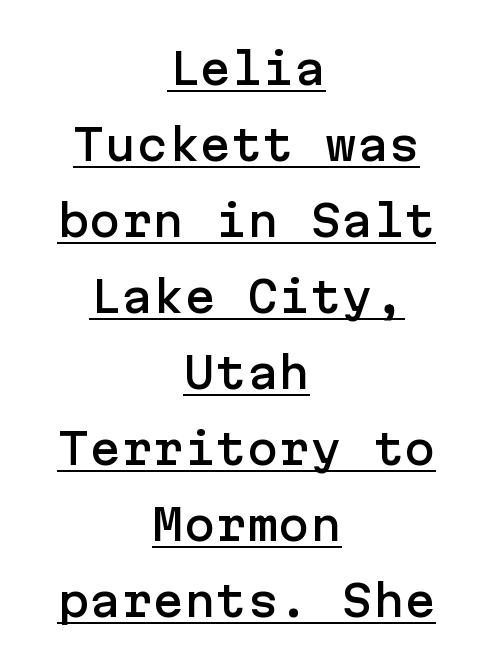
Are there feet on the stems? There aren't — it's a sans. Standard letterfit; no display-style spreading of the glyphs. Notice how the stems are strictly vertical — no italics here. Every word sits above its own underline. Teacher's note: observe the equal gaps on both sides — that is centered alignment.
